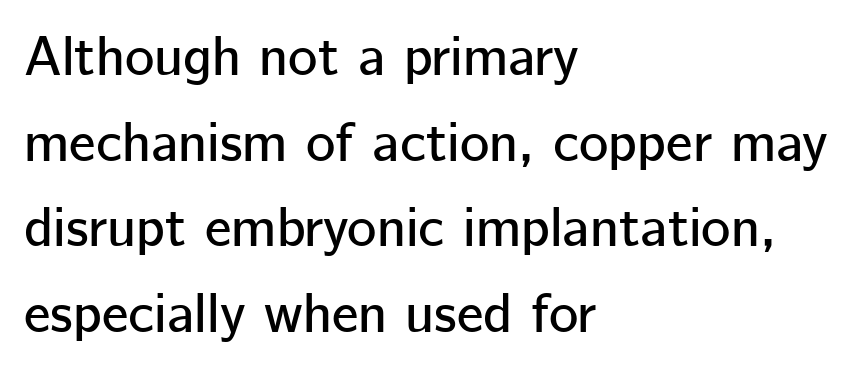
Q: Is the text italic (slanted)? A: No, it is upright.
Q: Is the typeface a serif or a sans-serif typeface? A: Sans-serif.
Q: Is the text underlined? A: No.
Q: How is the paragraph aligned? A: Left-aligned.
Q: Is the spacing between letters normal or unusually wide? A: Normal.
Q: Is the spacing between lines tight, normal or loose? A: Normal.
Q: Width (condensed, normal, or wide)? A: Normal.
Q: Stroke contrast? A: Low.
Q: x-height? A: Medium.
Q: Monospaced? A: No.
